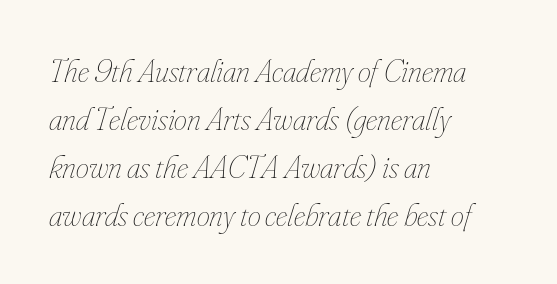
The image shows 33 px thin, condensed type, italic (leaning right); set left-aligned, normal line spacing (1.45x), normal letter spacing, not underlined; low stroke contrast and a small x-height.
